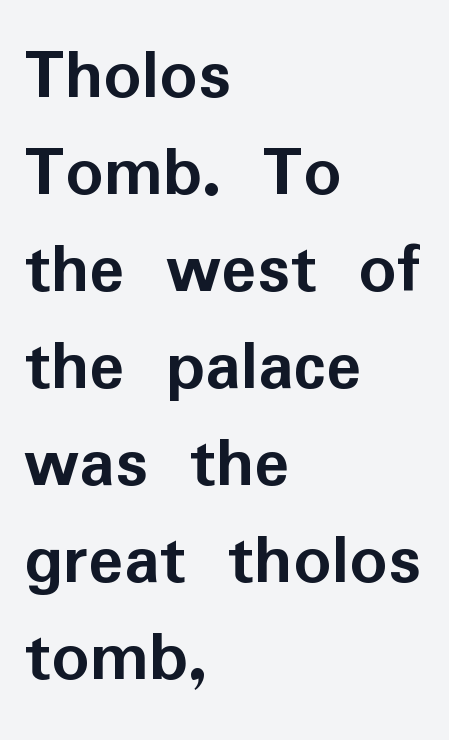
The image shows 74 px semibold sans-serif type, upright; set left-aligned, normal line spacing (1.31x), normal letter spacing, not underlined; low stroke contrast and a medium x-height.
